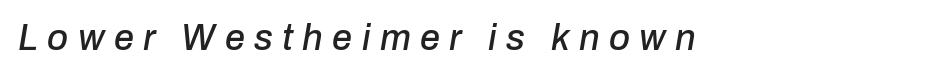
Q: Is the text italic (slanted)? A: Yes, it leans right by about 10 degrees.
Q: Is the text underlined? A: No.
Q: Is the spacing between letters normal or unusually wide? A: Unusually wide.
Q: Width (condensed, normal, or wide)? A: Normal.
Q: Stroke contrast? A: Low.
Q: x-height? A: Medium.
Q: Monospaced? A: No.
